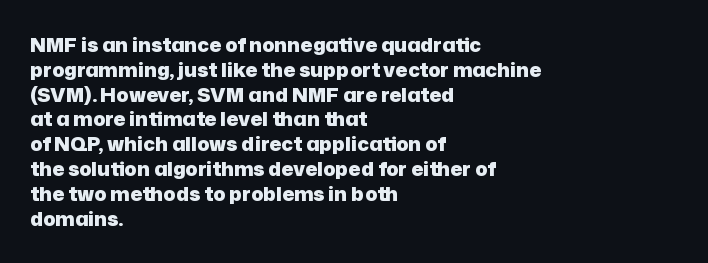
Q: Is the text bold? A: Yes.
Q: Is the text italic (slanted)? A: No, it is upright.
Q: Is the text underlined? A: No.
Q: How is the paragraph aligned? A: Left-aligned.
Q: Is the spacing between letters normal or unusually wide? A: Normal.
